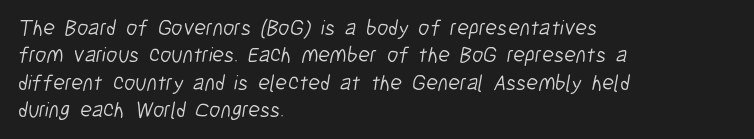
The image shows 22 px text type; set left-aligned, line spacing 1.24x, normal letter spacing, not underlined.
